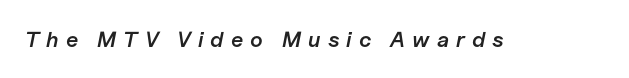
These words are printed semibold, heavier than regular yet not bold. The passage shown has open, widely tracked lettering throughout. In terms of posture, this sample is oblique. Each row of text sits above clean, open space.
